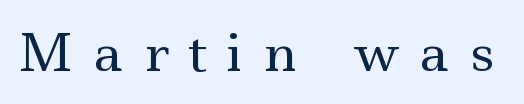
Q: Is the text bold? A: No.
Q: Is the text italic (slanted)? A: No, it is upright.
Q: Is the typeface a serif or a sans-serif typeface? A: Serif.
Q: Is the text underlined? A: No.
Q: Is the spacing between letters normal or unusually wide? A: Unusually wide.
Q: Width (condensed, normal, or wide)? A: Wide.
Q: x-height? A: Small.
Q: Monospaced? A: No.
